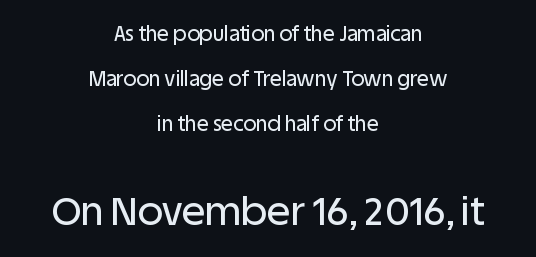
The passage shown is typed in a proportional face where columns would drift. This rendering employs a face without finishing strokes, i.e., a sans-serif. Character size in the trailing block exceeds that of the leading block. Students, observe: this is what heavily led, spacious text looks like. The face used here is rendered with its standard letterfit. The glyphs are unaccompanied by any horizontal stroke below them.
